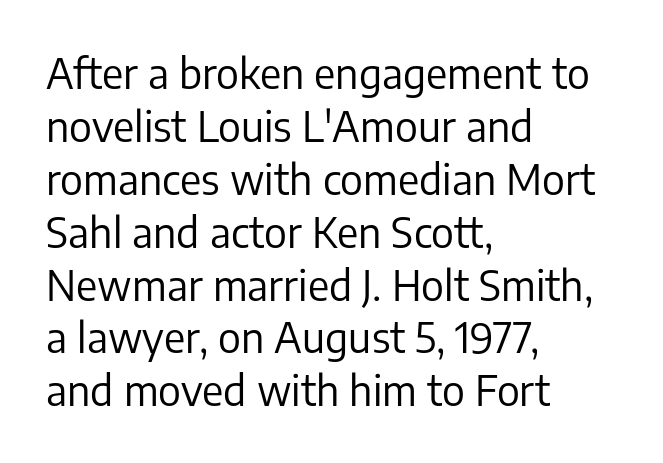
Does the copy run flush right? No — it runs flush left. This reads as an unemphasized weight, regular at the heaviest. The face used here is proportionally spaced, like ordinary book or web type. Bare-footed words on every line.
